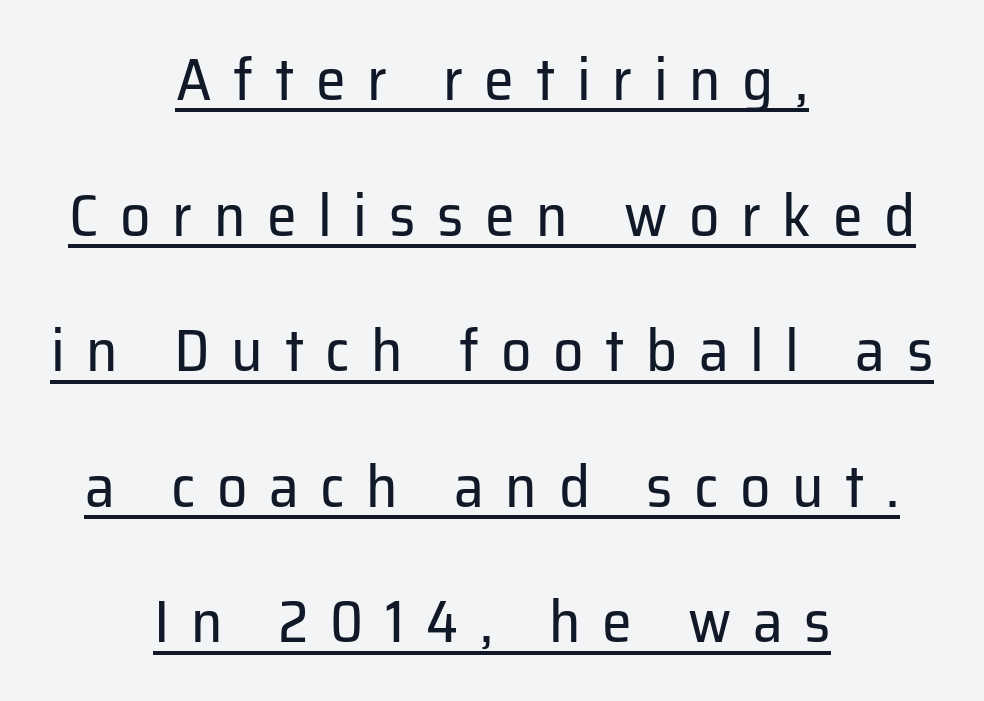
Q: Is the text bold? A: No.
Q: Is the text italic (slanted)? A: No, it is upright.
Q: Is the typeface a serif or a sans-serif typeface? A: Sans-serif.
Q: Is the text underlined? A: Yes.
Q: How is the paragraph aligned? A: Centered.
Q: Is the spacing between letters normal or unusually wide? A: Unusually wide.
Q: Is the spacing between lines tight, normal or loose? A: Loose.
Q: Width (condensed, normal, or wide)? A: Normal.
Q: Stroke contrast? A: Low.
Q: x-height? A: Medium.
Q: Monospaced? A: No.
